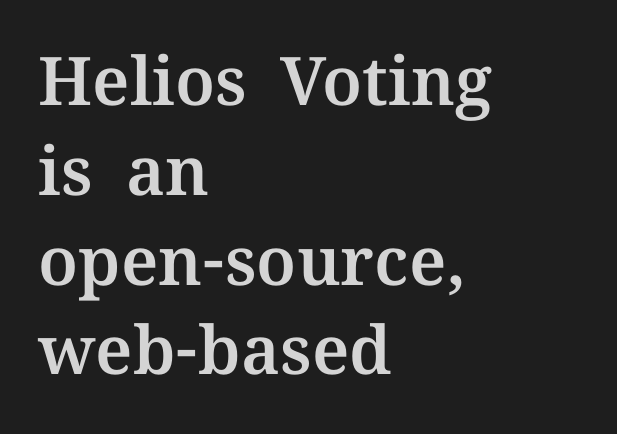
The passage shown stacks its lines at a standard gap. Note the varied advance widths — an 'i' is clearly narrower than an 'm'. There is no visible air inserted between adjacent glyphs. The words here are not underlined. The passage shown is typeset with a serif family.
